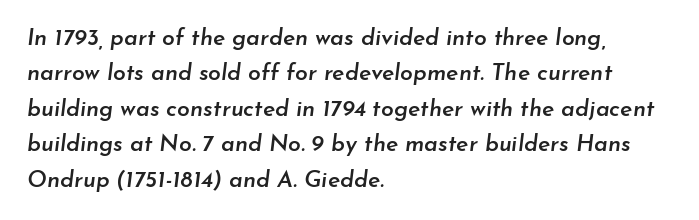
Q: Is the text bold? A: Semi-bold.
Q: Is the text italic (slanted)? A: Yes, it leans right by about 7 degrees.
Q: Is the text underlined? A: No.
Q: How is the paragraph aligned? A: Left-aligned.
Q: Is the spacing between letters normal or unusually wide? A: Normal.
Q: Is the spacing between lines tight, normal or loose? A: Normal.
